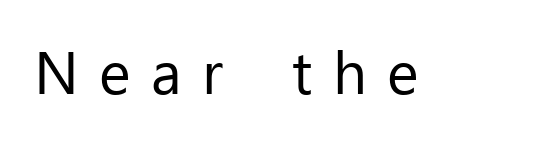
{"serif": "no", "italic": "no", "bold": "no", "weight": "regular", "width": "normal", "stroke_contrast": "low", "x_height": "medium", "monospaced": "no", "underline": "no", "letter_spacing": "wide", "letter_spacing_em": 0.34, "glyph_px": 60}
